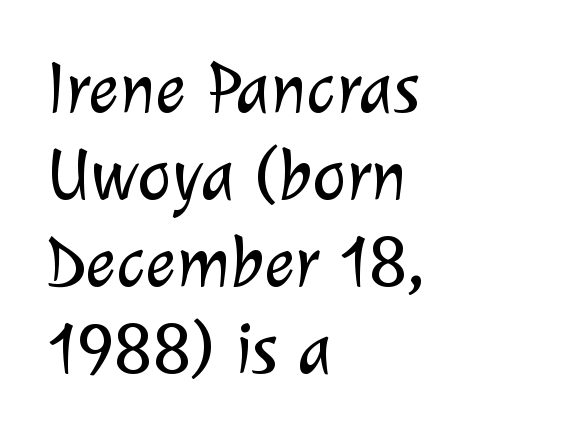
Q: Is the text bold? A: No.
Q: Is the typeface a serif or a sans-serif typeface? A: Sans-serif.
Q: Is the text underlined? A: No.
Q: How is the paragraph aligned? A: Left-aligned.
Q: Is the spacing between letters normal or unusually wide? A: Normal.
Q: Width (condensed, normal, or wide)? A: Normal.
Q: Stroke contrast? A: Low.
Q: x-height? A: Medium.
Q: Monospaced? A: No.
